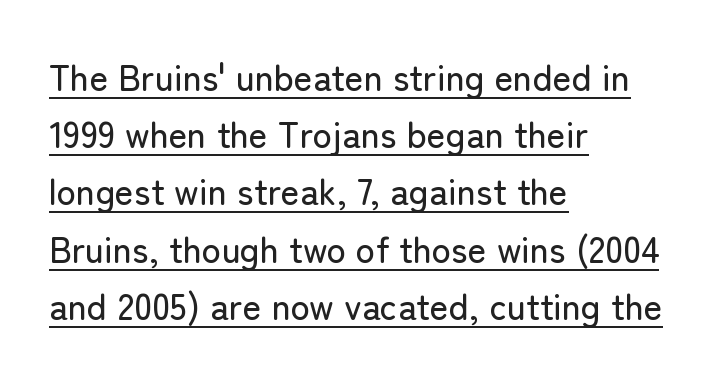
Q: Is the text italic (slanted)? A: No, it is upright.
Q: Is the typeface a serif or a sans-serif typeface? A: Sans-serif.
Q: Is the text underlined? A: Yes.
Q: How is the paragraph aligned? A: Left-aligned.
Q: Is the spacing between letters normal or unusually wide? A: Normal.
Q: Is the spacing between lines tight, normal or loose? A: Normal.
Q: Width (condensed, normal, or wide)? A: Normal.
Q: Stroke contrast? A: Low.
Q: x-height? A: Medium.
Q: Monospaced? A: No.
